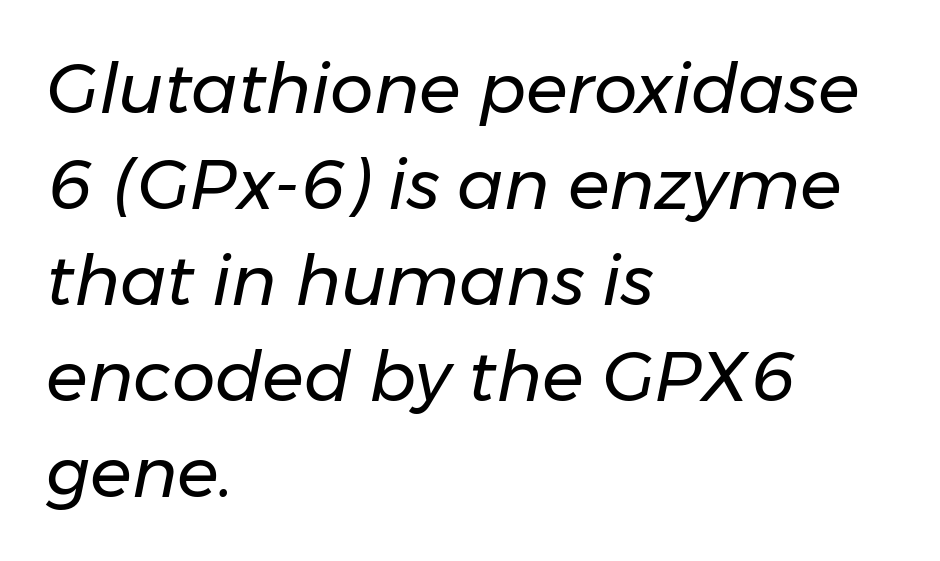
{"italic": "yes", "lean": "right", "slant_degrees": 11, "bold": "no", "weight": "regular", "width": "normal", "stroke_contrast": "low", "x_height": "medium", "monospaced": "no", "underline": "no", "align": "left", "line_spacing": "normal", "line_spacing_ratio": 1.39, "letter_spacing": "normal", "letter_spacing_em": 0.0, "glyph_px": 69}
